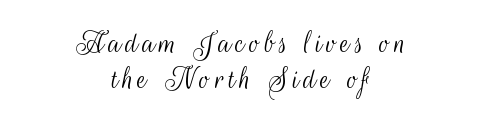
{"serif": "no", "bold": "no", "weight": "light", "width": "condensed", "stroke_contrast": "medium", "x_height": "small", "monospaced": "no", "underline": "no", "align": "center", "line_spacing": "tight", "line_spacing_ratio": 1.07, "glyph_px": 34}
